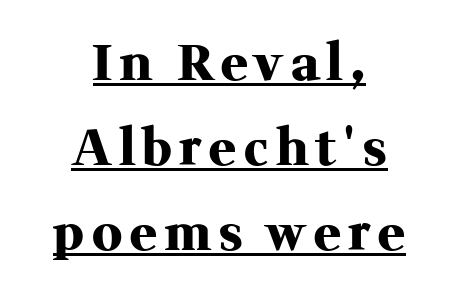
Q: Is the text bold? A: Yes.
Q: Is the text italic (slanted)? A: No, it is upright.
Q: Is the typeface a serif or a sans-serif typeface? A: Serif.
Q: Is the text underlined? A: Yes.
Q: How is the paragraph aligned? A: Centered.
Q: Is the spacing between lines tight, normal or loose? A: Normal.
Q: Width (condensed, normal, or wide)? A: Normal.
Q: Stroke contrast? A: Medium.
Q: x-height? A: Medium.
Q: Monospaced? A: No.
